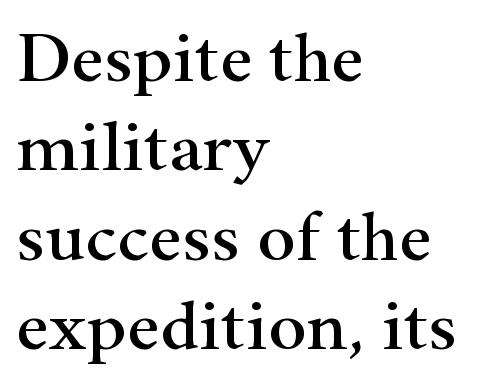
{"serif": "yes", "italic": "no", "width": "wide", "stroke_contrast": "high", "x_height": "small", "monospaced": "no", "underline": "no", "align": "left", "line_spacing_ratio": 1.24, "letter_spacing": "normal", "letter_spacing_em": 0.0, "glyph_px": 72}
